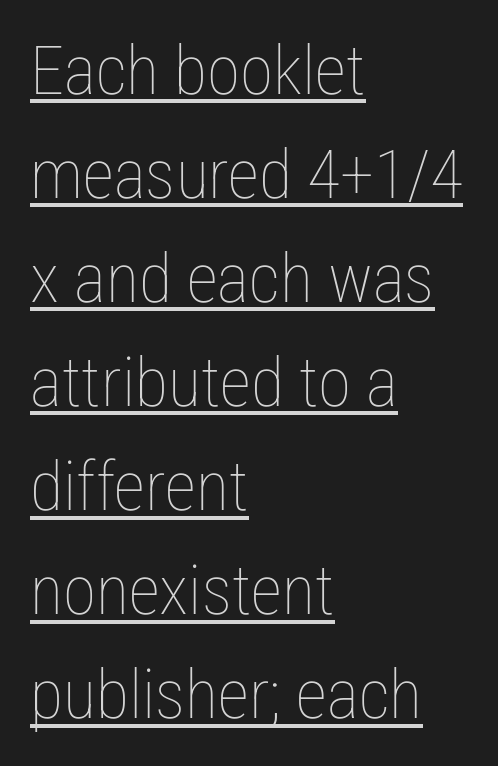
Q: Is the text bold? A: No.
Q: Is the text italic (slanted)? A: No, it is upright.
Q: Is the text underlined? A: Yes.
Q: How is the paragraph aligned? A: Left-aligned.
Q: Is the spacing between letters normal or unusually wide? A: Normal.
Q: Is the spacing between lines tight, normal or loose? A: Normal.
Q: Width (condensed, normal, or wide)? A: Condensed.
Q: Stroke contrast? A: Low.
Q: x-height? A: Medium.
Q: Monospaced? A: No.
